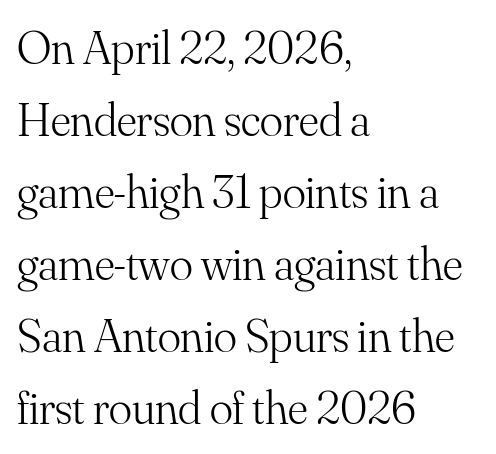
{"serif": "yes", "italic": "no", "bold": "no", "weight": "light", "width": "normal", "stroke_contrast": "medium", "x_height": "small", "monospaced": "no", "underline": "no", "align": "left", "line_spacing": "normal", "line_spacing_ratio": 1.5, "letter_spacing": "normal", "letter_spacing_em": 0.0, "glyph_px": 48}
